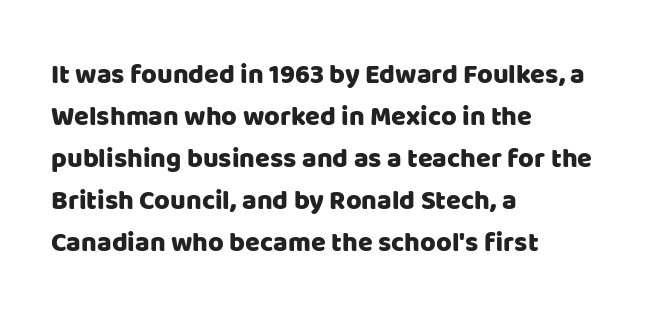
Q: Is the text italic (slanted)? A: No, it is upright.
Q: Is the text underlined? A: No.
Q: How is the paragraph aligned? A: Left-aligned.
Q: Is the spacing between letters normal or unusually wide? A: Normal.
Q: Is the spacing between lines tight, normal or loose? A: Normal.
